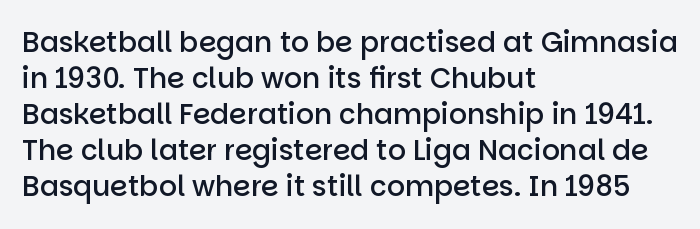
The image shows 28 px semibold sans-serif type, upright; set left-aligned, normal line spacing (1.29x), normal letter spacing, not underlined; low stroke contrast and a large x-height.
